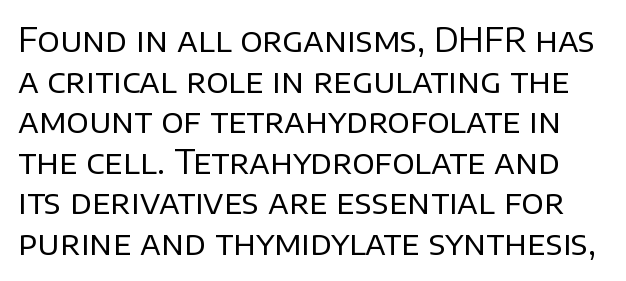
The image shows 33 px regular-weight sans-serif type, upright; set line spacing 1.23x, normal letter spacing, not underlined; low stroke contrast and a large x-height.
